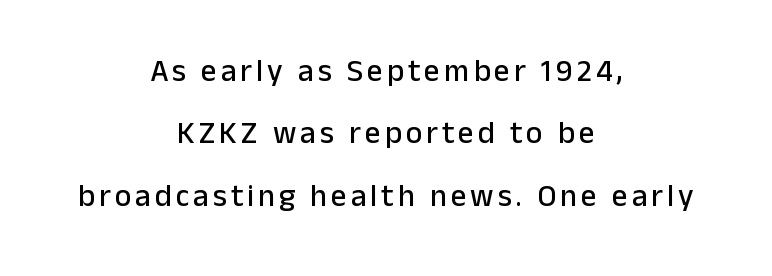
{"serif": "no", "italic": "no", "width": "normal", "stroke_contrast": "low", "x_height": "medium", "monospaced": "no", "underline": "no", "align": "center", "line_spacing": "loose", "line_spacing_ratio": 2.01, "glyph_px": 31}
